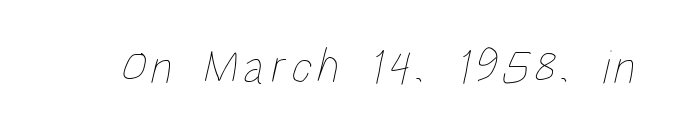
The image shows 48 px thin, condensed type; set not underlined; low stroke contrast and a large x-height.
